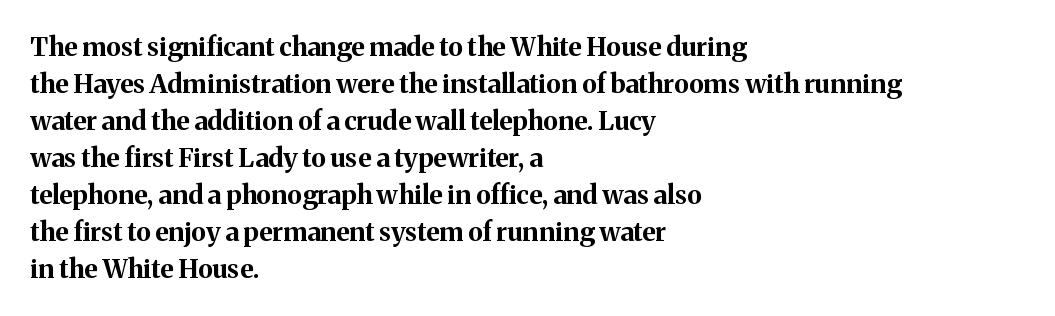
Q: Is the text bold? A: Yes.
Q: Is the text italic (slanted)? A: No, it is upright.
Q: Is the text underlined? A: No.
Q: How is the paragraph aligned? A: Left-aligned.
Q: Is the spacing between letters normal or unusually wide? A: Normal.
Q: Is the spacing between lines tight, normal or loose? A: Normal.
